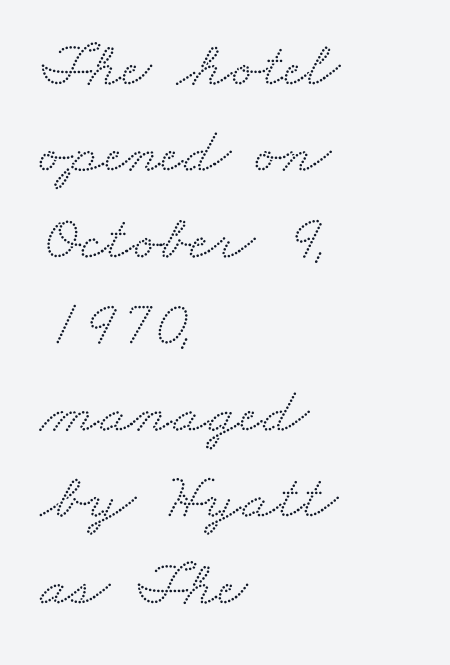
The image shows 65 px wide serif type; set left-aligned, normal line spacing (1.33x), normal letter spacing, not underlined; medium stroke contrast and a small x-height.
